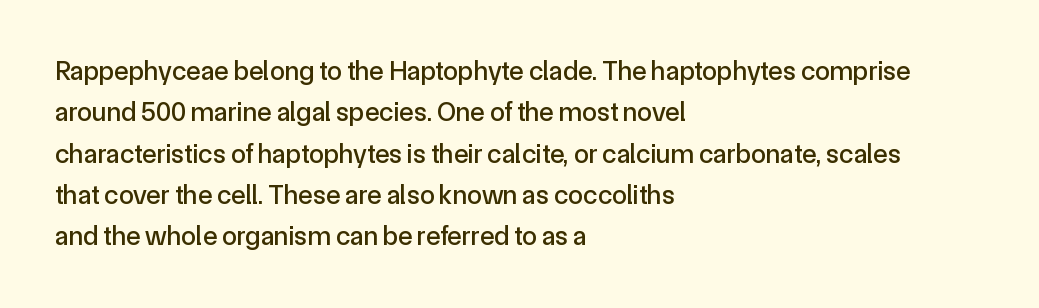
Successive baselines arrive at the customary interval. Short and long lines alike share a common starting point at left. Italic: no, the glyphs are upright roman. Short note: letters normally spaced. Quick note: underline off.
